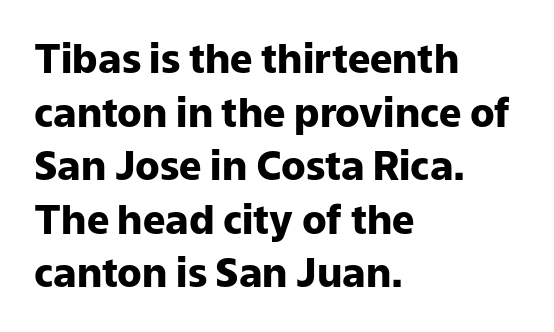
{"serif": "no", "italic": "no", "bold": "yes", "weight": "heavy", "width": "normal", "stroke_contrast": "low", "x_height": "medium", "monospaced": "no", "underline": "no", "align": "left", "line_spacing": "normal", "line_spacing_ratio": 1.34, "letter_spacing": "normal", "letter_spacing_em": 0.0, "glyph_px": 40}
